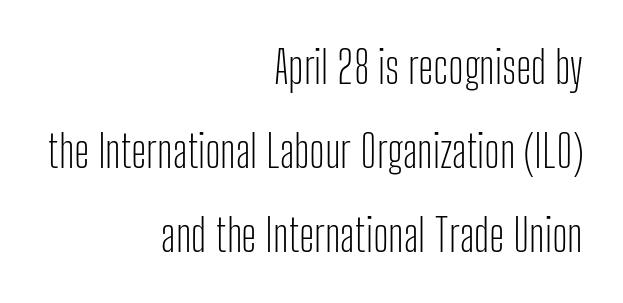
Q: Is the text bold? A: No.
Q: Is the text italic (slanted)? A: No, it is upright.
Q: Is the typeface a serif or a sans-serif typeface? A: Sans-serif.
Q: Is the text underlined? A: No.
Q: How is the paragraph aligned? A: Right-aligned.
Q: Is the spacing between letters normal or unusually wide? A: Normal.
Q: Is the spacing between lines tight, normal or loose? A: Loose.
Q: Width (condensed, normal, or wide)? A: Condensed.
Q: Stroke contrast? A: Low.
Q: x-height? A: Medium.
Q: Monospaced? A: No.
